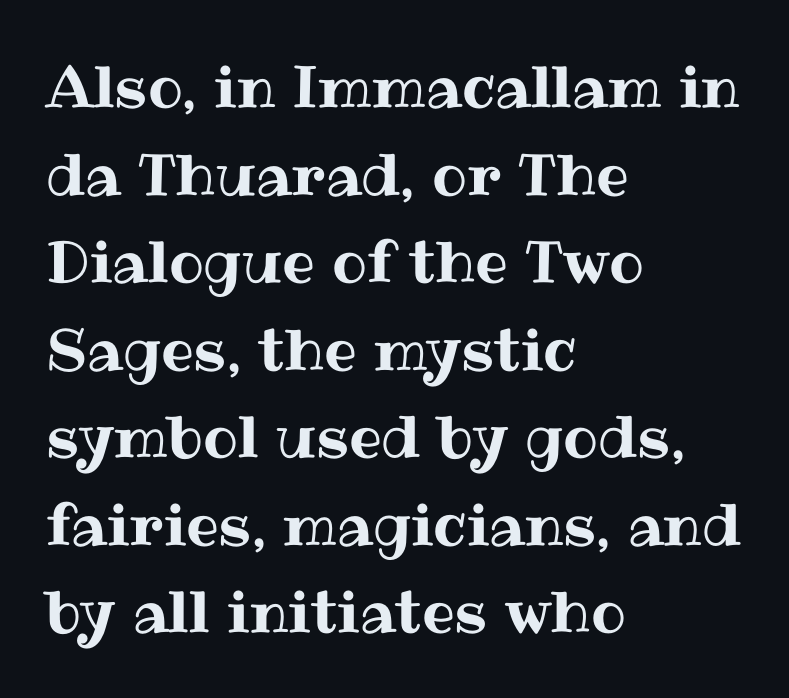
{"italic": "no", "width": "normal", "stroke_contrast": "medium", "x_height": "medium", "monospaced": "no", "underline": "no", "align": "left", "line_spacing": "normal", "line_spacing_ratio": 1.51, "letter_spacing": "normal", "letter_spacing_em": 0.0, "glyph_px": 58}
